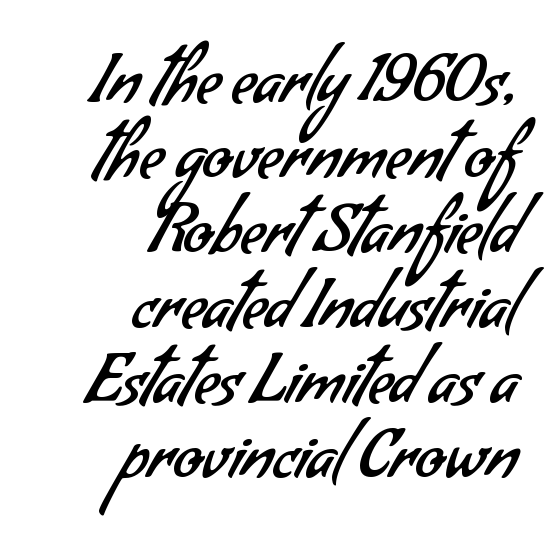
Q: Is the text bold? A: No.
Q: Is the typeface a serif or a sans-serif typeface? A: Sans-serif.
Q: Is the text underlined? A: No.
Q: How is the paragraph aligned? A: Right-aligned.
Q: Is the spacing between letters normal or unusually wide? A: Normal.
Q: Is the spacing between lines tight, normal or loose? A: Tight.
Q: Width (condensed, normal, or wide)? A: Normal.
Q: Stroke contrast? A: Low.
Q: x-height? A: Small.
Q: Monospaced? A: No.
